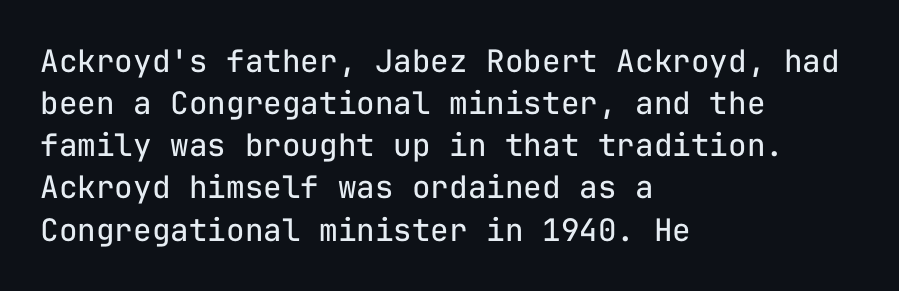
Q: Is the text bold? A: No.
Q: Is the text italic (slanted)? A: No, it is upright.
Q: Is the typeface a serif or a sans-serif typeface? A: Sans-serif.
Q: Is the text underlined? A: No.
Q: How is the paragraph aligned? A: Left-aligned.
Q: Is the spacing between letters normal or unusually wide? A: Normal.
Q: Is the spacing between lines tight, normal or loose? A: Normal.
Q: Width (condensed, normal, or wide)? A: Normal.
Q: Stroke contrast? A: Low.
Q: x-height? A: Medium.
Q: Monospaced? A: Yes.
